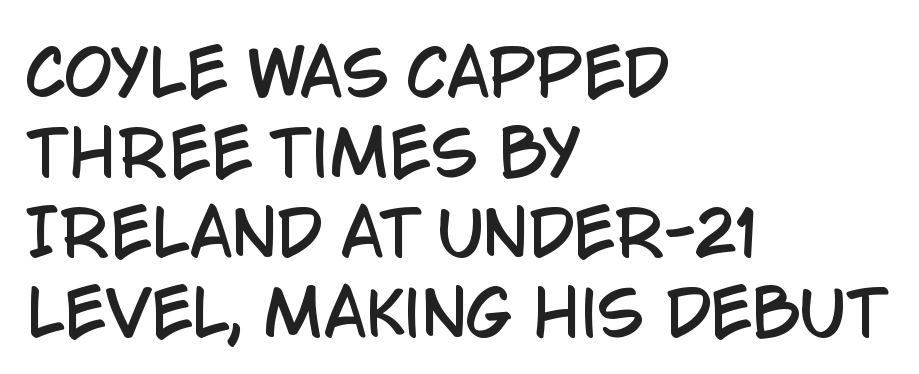
{"serif": "no", "italic": "no", "width": "condensed", "stroke_contrast": "low", "x_height": "large", "monospaced": "no", "underline": "no", "align": "left", "line_spacing": "normal", "line_spacing_ratio": 1.29, "letter_spacing": "normal", "letter_spacing_em": 0.0, "glyph_px": 62}
